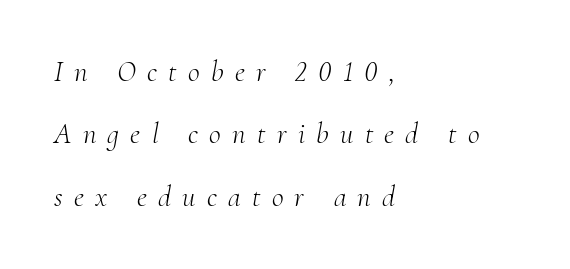
Q: Is the text bold? A: No.
Q: Is the text italic (slanted)? A: Yes, it leans right by about 10 degrees.
Q: Is the typeface a serif or a sans-serif typeface? A: Serif.
Q: Is the text underlined? A: No.
Q: How is the paragraph aligned? A: Left-aligned.
Q: Is the spacing between letters normal or unusually wide? A: Unusually wide.
Q: Is the spacing between lines tight, normal or loose? A: Loose.
Q: Width (condensed, normal, or wide)? A: Normal.
Q: Stroke contrast? A: Medium.
Q: x-height? A: Small.
Q: Monospaced? A: No.
